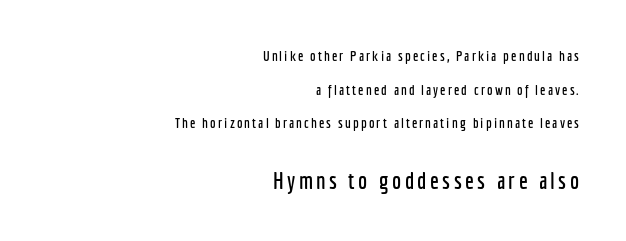
{"italic": "no", "underline": "no", "align": "right", "line_spacing": "loose", "line_spacing_ratio": 2.41, "larger_block": "second", "size_ratio": 1.64, "glyph_px": 23}
